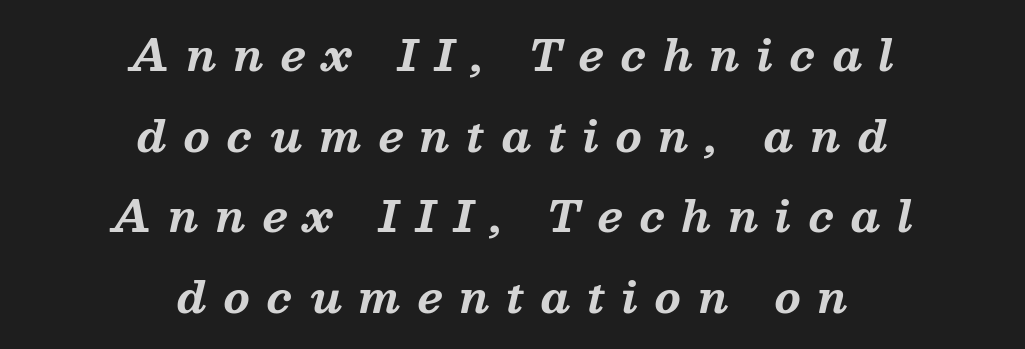
Q: Is the text bold? A: Yes.
Q: Is the text italic (slanted)? A: Yes, it leans right by about 13 degrees.
Q: Is the typeface a serif or a sans-serif typeface? A: Serif.
Q: Is the text underlined? A: No.
Q: How is the paragraph aligned? A: Centered.
Q: Is the spacing between letters normal or unusually wide? A: Unusually wide.
Q: Is the spacing between lines tight, normal or loose? A: Loose.
Q: Width (condensed, normal, or wide)? A: Normal.
Q: Stroke contrast? A: Medium.
Q: x-height? A: Medium.
Q: Monospaced? A: No.
